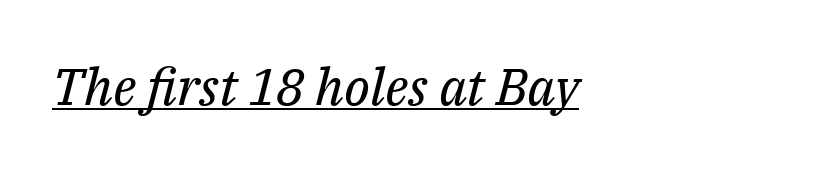
{"serif": "yes", "italic": "yes", "lean": "right", "slant_degrees": 14, "bold": "no", "weight": "regular", "width": "normal", "stroke_contrast": "medium", "x_height": "medium", "monospaced": "no", "underline": "yes", "align": "left", "letter_spacing": "normal", "letter_spacing_em": 0.0, "glyph_px": 51}
